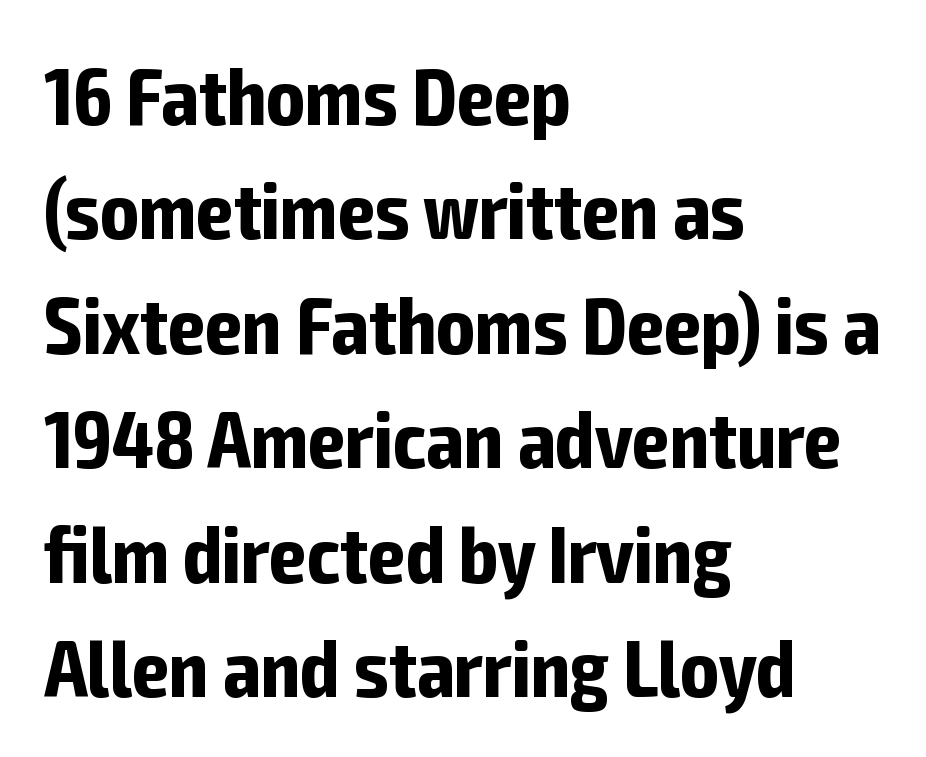
Q: Is the text bold? A: Yes.
Q: Is the text italic (slanted)? A: No, it is upright.
Q: Is the typeface a serif or a sans-serif typeface? A: Sans-serif.
Q: Is the text underlined? A: No.
Q: How is the paragraph aligned? A: Left-aligned.
Q: Is the spacing between letters normal or unusually wide? A: Normal.
Q: Is the spacing between lines tight, normal or loose? A: Normal.
Q: Width (condensed, normal, or wide)? A: Condensed.
Q: Stroke contrast? A: Low.
Q: x-height? A: Medium.
Q: Monospaced? A: No.
